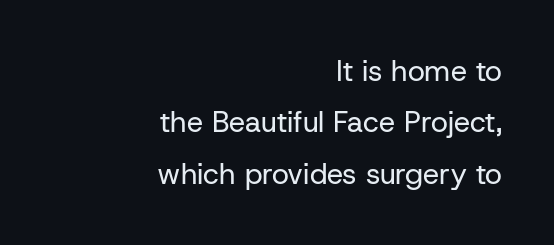
Is this a fixed-width face? No — the glyphs have proportional, varying widths. Tall strokes in this sample are plumb rather than angled. The passage shown is typeset with a sans-serif family. Every row of glyphs terminates at an identical x-position on the right. A light-to-regular cut is what we see here.
